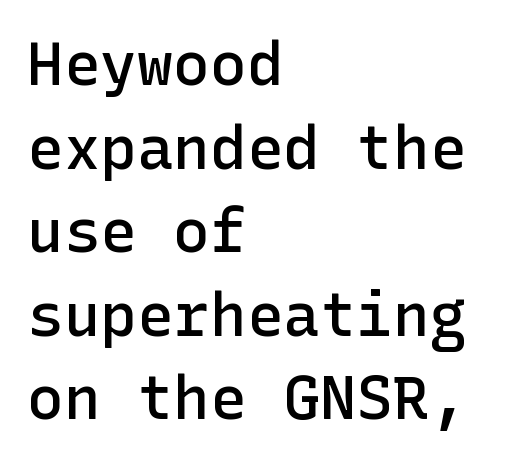
Q: Is the text bold? A: Semi-bold.
Q: Is the text italic (slanted)? A: No, it is upright.
Q: Is the typeface a serif or a sans-serif typeface? A: Sans-serif.
Q: Is the text underlined? A: No.
Q: How is the paragraph aligned? A: Left-aligned.
Q: Is the spacing between letters normal or unusually wide? A: Normal.
Q: Is the spacing between lines tight, normal or loose? A: Normal.
Q: Width (condensed, normal, or wide)? A: Normal.
Q: Stroke contrast? A: Low.
Q: x-height? A: Medium.
